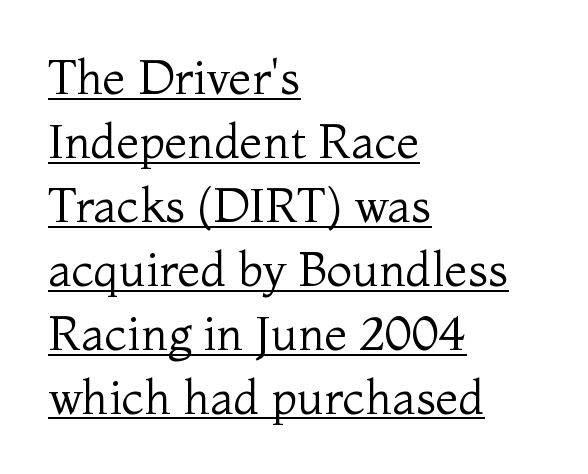
Q: Is the text bold? A: No.
Q: Is the text italic (slanted)? A: No, it is upright.
Q: Is the typeface a serif or a sans-serif typeface? A: Serif.
Q: Is the text underlined? A: Yes.
Q: How is the paragraph aligned? A: Left-aligned.
Q: Is the spacing between letters normal or unusually wide? A: Normal.
Q: Is the spacing between lines tight, normal or loose? A: Normal.
Q: Width (condensed, normal, or wide)? A: Normal.
Q: Stroke contrast? A: Medium.
Q: x-height? A: Medium.
Q: Monospaced? A: No.
